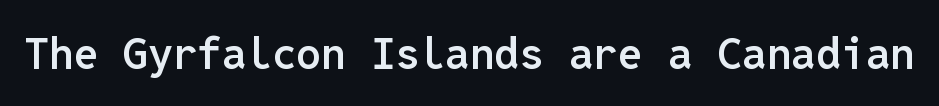
Tracking here is standard; glyphs follow each other at the usual distance. The typography opts for an upright posture over an oblique one. Unlike a traditional serif, this face leaves its strokes unadorned. The typesetting leans somewhat heavy: a semibold. Clear beneath every line of the passage.
